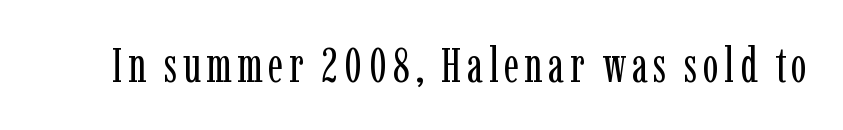
The rendering uses natural spacing where letterforms have individual widths. Every stem runs plumb, perpendicular to the baseline. Weight: not bold — regular or lighter. Nobody drew a line under any word here. The typeface chosen for these lines features serifs.
